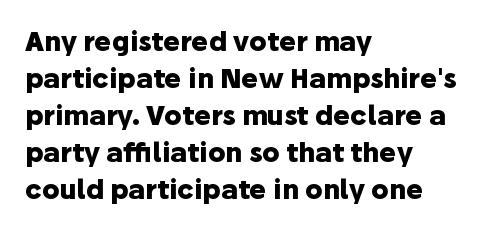
Q: Is the text bold? A: Yes.
Q: Is the text italic (slanted)? A: No, it is upright.
Q: Is the text underlined? A: No.
Q: How is the paragraph aligned? A: Left-aligned.
Q: Is the spacing between letters normal or unusually wide? A: Normal.
Q: Is the spacing between lines tight, normal or loose? A: Normal.
